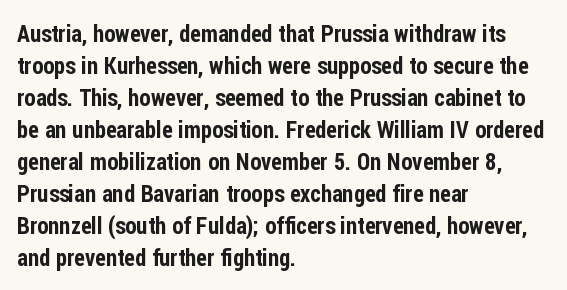
These lines are set flush left with a ragged right edge. Nope, not italic — everything's standing straight. Observe the ordinary spacing: letters are neighbours, not strangers. Vertically, the passage feels balanced, rows spaced as you'd expect. Has an underline been added? It has not.
